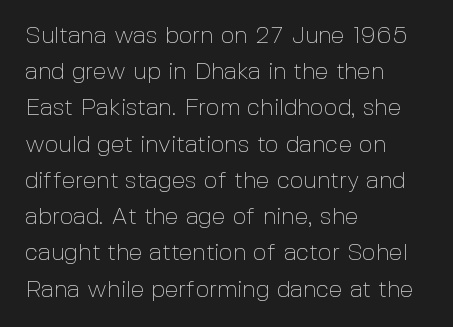
Q: Is the text bold? A: No.
Q: Is the text italic (slanted)? A: No, it is upright.
Q: Is the text underlined? A: No.
Q: How is the paragraph aligned? A: Left-aligned.
Q: Is the spacing between letters normal or unusually wide? A: Normal.
Q: Is the spacing between lines tight, normal or loose? A: Normal.
